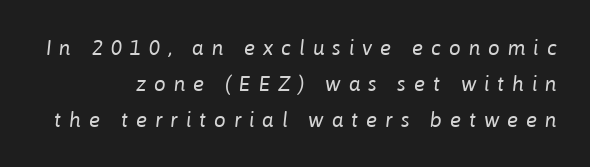
Q: Is the text bold? A: No.
Q: Is the text italic (slanted)? A: Yes, it leans right by about 6 degrees.
Q: Is the text underlined? A: No.
Q: Is the spacing between letters normal or unusually wide? A: Unusually wide.
